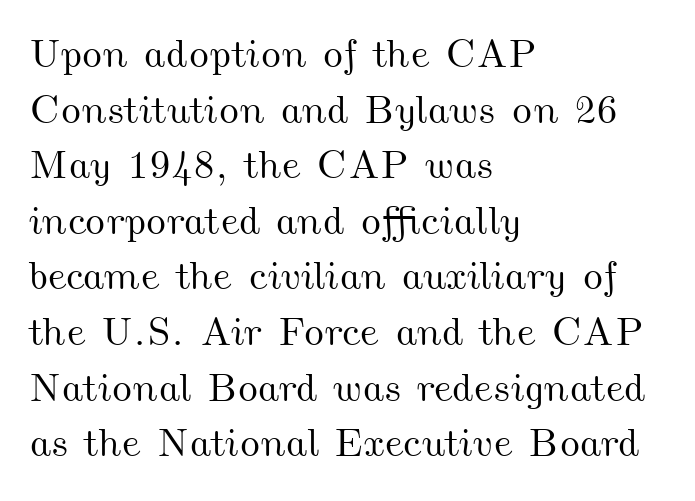
Q: Is the text underlined? A: No.
Q: How is the paragraph aligned? A: Left-aligned.
Q: Is the spacing between letters normal or unusually wide? A: Normal.
Q: Is the spacing between lines tight, normal or loose? A: Normal.
Q: Width (condensed, normal, or wide)? A: Wide.
Q: Stroke contrast? A: Medium.
Q: x-height? A: Small.
Q: Monospaced? A: No.
